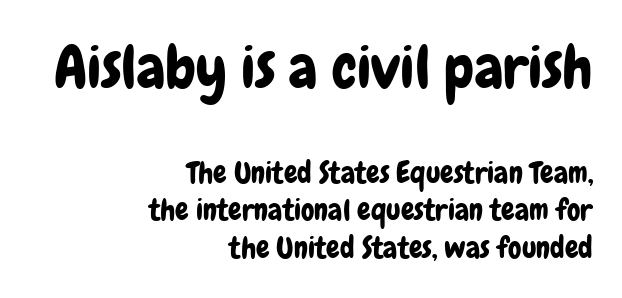
The zone under the glyphs is completely vacant. The axis of the letterforms is exactly vertical. Typesetter's note — upper block bumped up in size, lower block left smaller. Proportional: the letters do not fall into vertical columns. No feet cap the strokes, marking this as sans-serif type. Notice how the passage keeps a crisp vertical edge on the right only.
